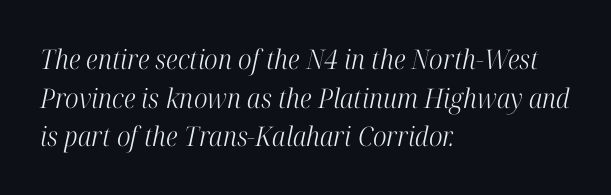
The image shows 27 px text type, italic (leaning right); set left-aligned, normal line spacing (1.43x), normal letter spacing, not underlined.
